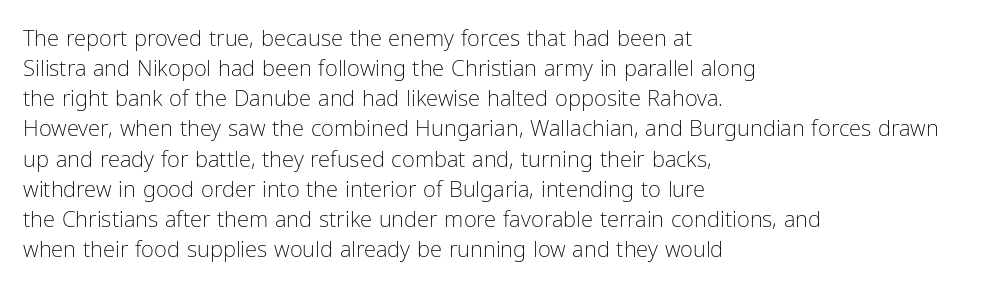
The image shows 22 px text type, upright; set left-aligned, normal line spacing (1.37x), normal letter spacing, not underlined.
